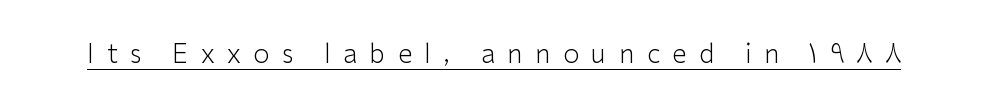
The image shows 26 px text type, upright; set unusually wide letter spacing (+0.48 em), underlined.
